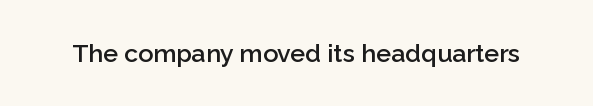
Q: Is the text bold? A: Semi-bold.
Q: Is the text italic (slanted)? A: No, it is upright.
Q: Is the text underlined? A: No.
Q: Is the spacing between letters normal or unusually wide? A: Normal.
